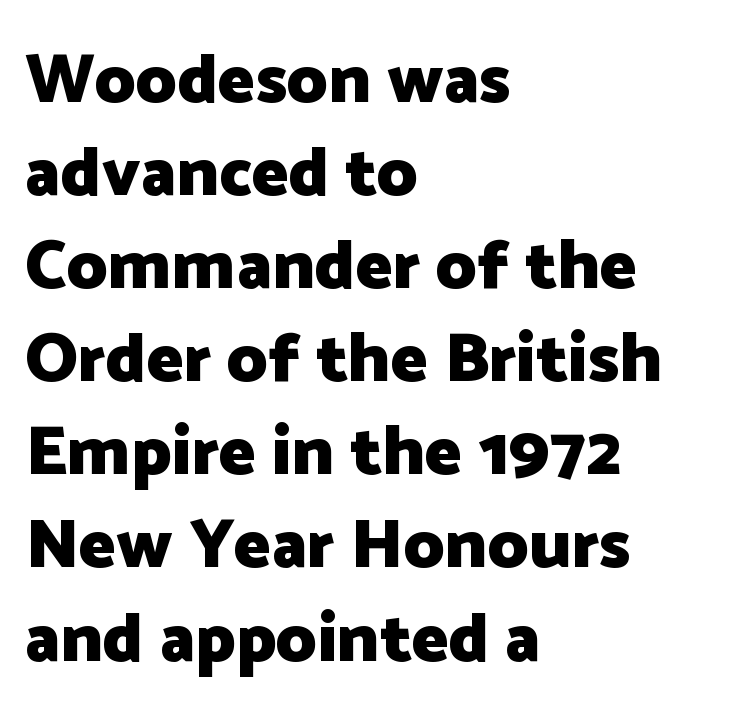
Q: Is the text bold? A: Yes.
Q: Is the text italic (slanted)? A: No, it is upright.
Q: Is the typeface a serif or a sans-serif typeface? A: Sans-serif.
Q: Is the text underlined? A: No.
Q: How is the paragraph aligned? A: Left-aligned.
Q: Is the spacing between letters normal or unusually wide? A: Normal.
Q: Is the spacing between lines tight, normal or loose? A: Normal.
Q: Width (condensed, normal, or wide)? A: Normal.
Q: Stroke contrast? A: Low.
Q: x-height? A: Medium.
Q: Monospaced? A: No.
